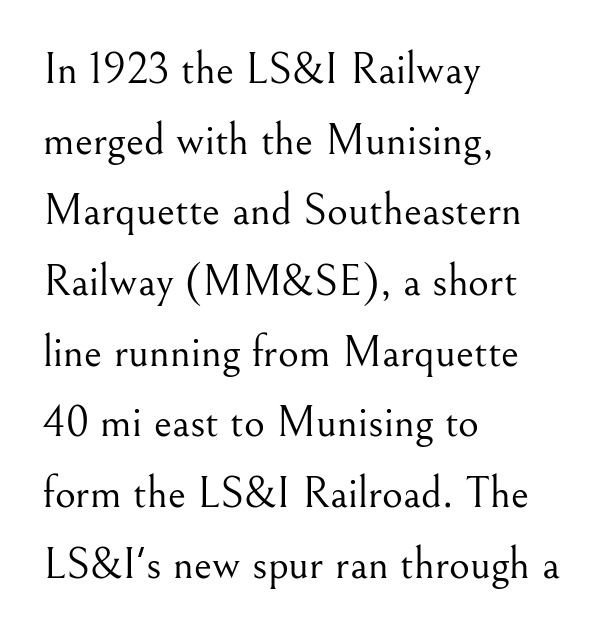
Evenly set lines give the paragraph a standard silhouette. Varying glyph widths throughout — classic text-font behaviour. The letters carry serifs — small finishing strokes at the ends of their stems. Compared with a centered layout, this one pins lines to the left instead. Check the space under the baseline: it is left empty. Tracking value appears to be zero — textbook default spacing.
